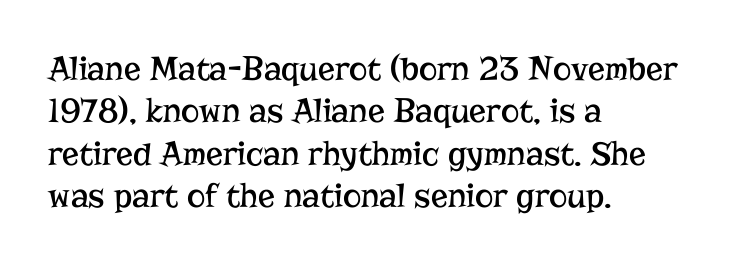
The image shows 35 px regular-weight serif type, upright; set left-aligned, line spacing 1.21x, normal letter spacing, not underlined; low stroke contrast and a medium x-height.
